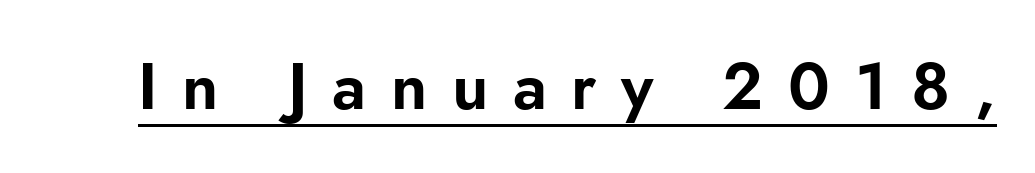
Q: Is the text italic (slanted)? A: No, it is upright.
Q: Is the typeface a serif or a sans-serif typeface? A: Sans-serif.
Q: Is the text underlined? A: Yes.
Q: Is the spacing between letters normal or unusually wide? A: Unusually wide.
Q: Width (condensed, normal, or wide)? A: Normal.
Q: Stroke contrast? A: Low.
Q: x-height? A: Small.
Q: Monospaced? A: No.
